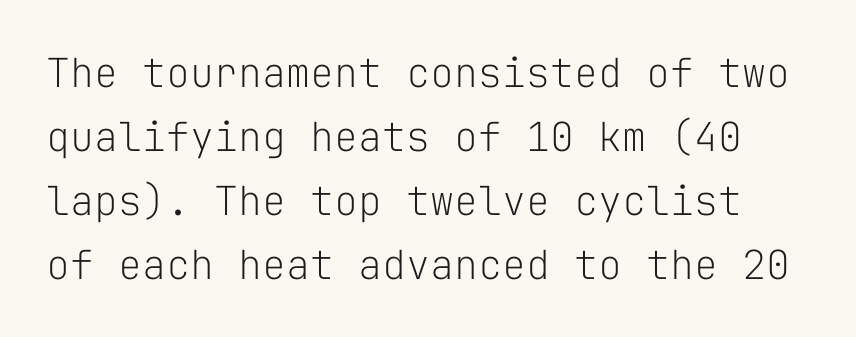
The image shows 40 px light sans-serif type, upright, monospaced; set normal line spacing (1.6x), normal letter spacing, not underlined; low stroke contrast and a medium x-height.
